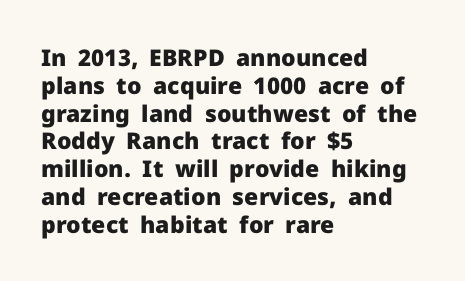
The image shows 23 px bold type, upright; set left-aligned, line spacing 1.21x, normal letter spacing, not underlined.
